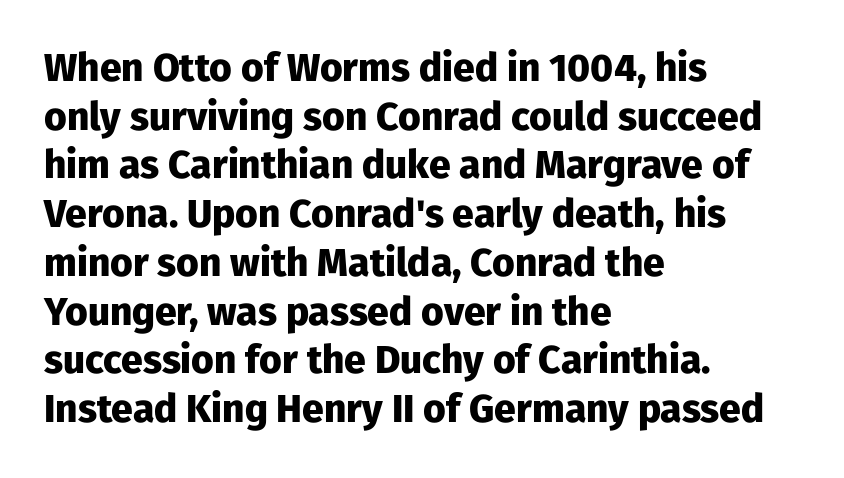
{"serif": "no", "italic": "no", "bold": "yes", "weight": "heavy", "width": "normal", "stroke_contrast": "low", "x_height": "medium", "monospaced": "no", "underline": "no", "align": "left", "line_spacing": "normal", "line_spacing_ratio": 1.25, "letter_spacing": "normal", "letter_spacing_em": 0.0, "glyph_px": 39}
